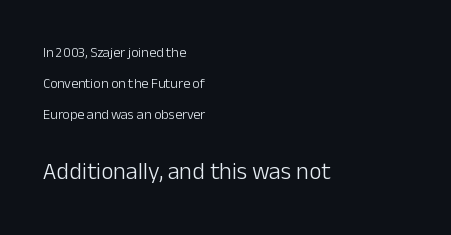
The image shows 24 px text type, upright; set left-aligned, loose line spacing (2.2x), normal letter spacing, not underlined; the second (bottom) block is 1.71x larger.
